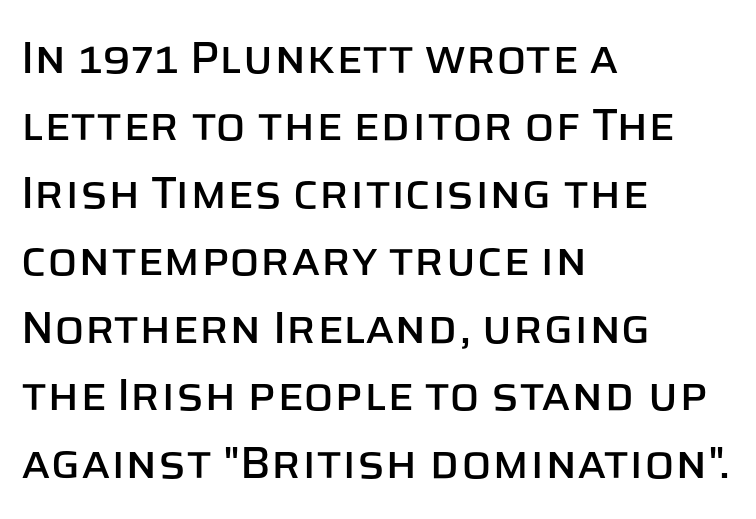
{"serif": "no", "italic": "no", "width": "normal", "stroke_contrast": "low", "x_height": "large", "monospaced": "no", "underline": "no", "align": "left", "line_spacing": "normal", "line_spacing_ratio": 1.5, "letter_spacing": "normal", "letter_spacing_em": 0.0, "glyph_px": 45}
